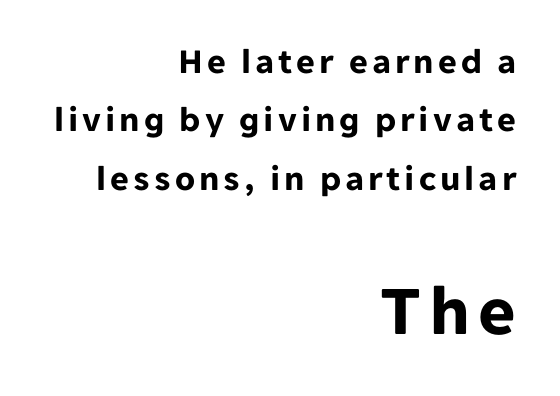
Reading down the column, the eye jumps a familiar distance to each next line. Each line ends at the same right margin while the left side varies. The specimen omits any rule beneath the text block's lines. Nope, no serifs anywhere on these letters. The typesetting leans heavy: a genuine bold. The rendering uses natural spacing where letterforms have individual widths.
